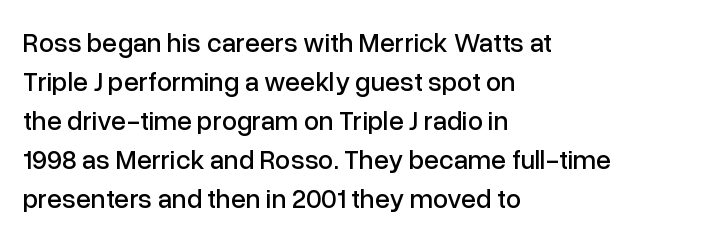
Q: Is the text italic (slanted)? A: No, it is upright.
Q: Is the text underlined? A: No.
Q: How is the paragraph aligned? A: Left-aligned.
Q: Is the spacing between letters normal or unusually wide? A: Normal.
Q: Is the spacing between lines tight, normal or loose? A: Normal.
